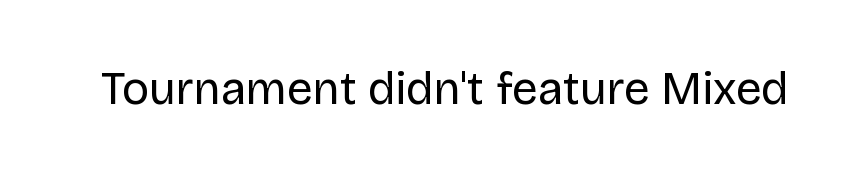
{"serif": "no", "italic": "no", "bold": "no", "weight": "regular", "width": "normal", "stroke_contrast": "low", "x_height": "large", "monospaced": "no", "underline": "no", "letter_spacing": "normal", "letter_spacing_em": 0.0, "glyph_px": 46}
